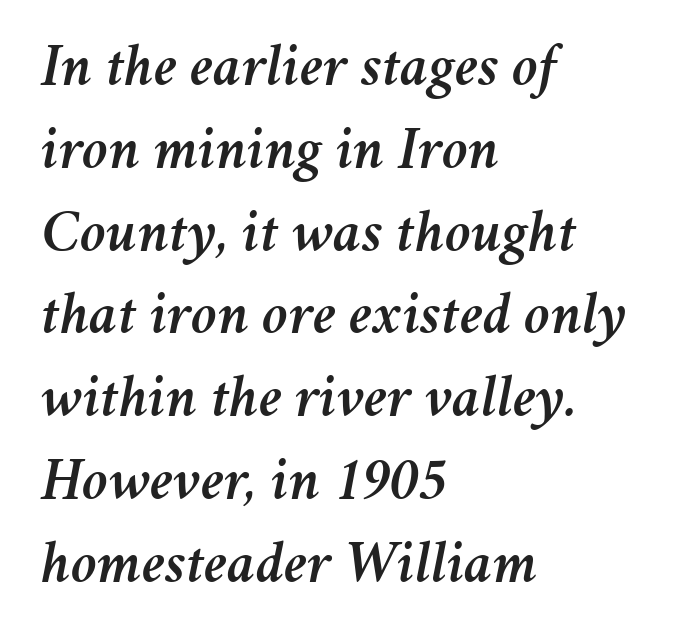
The image shows 60 px text type, italic (leaning right); set left-aligned, normal line spacing (1.38x), normal letter spacing, not underlined; medium stroke contrast and a medium x-height.
